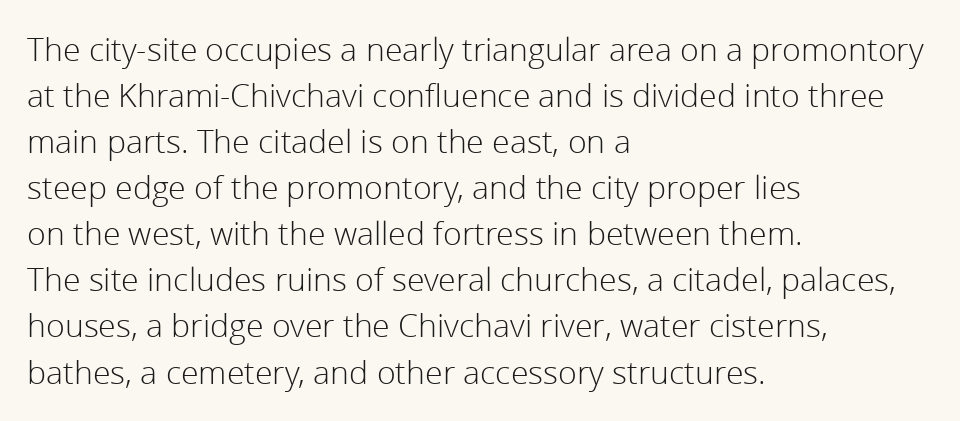
Weight: regular or lighter. Normally led — the rows are evenly, conventionally spaced. Nothing sits at the stroke ends, so this counts as sans-serif. How are the letters spaced? Ordinarily, with no added tracking. Looks like regular typesetting: each glyph gets only the width it needs. Rule under the text: the space is simply empty.
